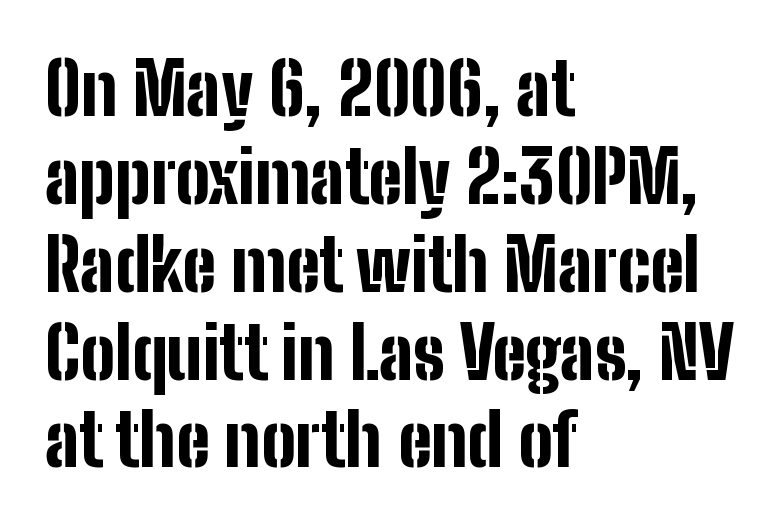
The image shows 72 px bold, condensed sans-serif type, upright; set left-aligned, line spacing 1.22x, normal letter spacing, not underlined; low stroke contrast and a medium x-height.
